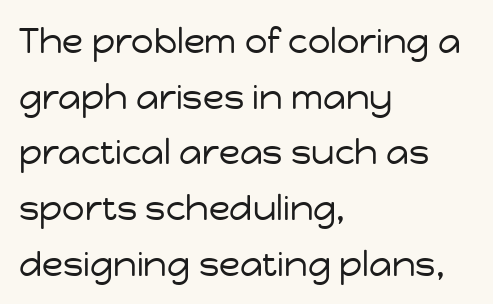
The image shows 35 px regular-weight sans-serif type, upright; set left-aligned, normal line spacing (1.59x), normal letter spacing, not underlined; low stroke contrast and a medium x-height.
